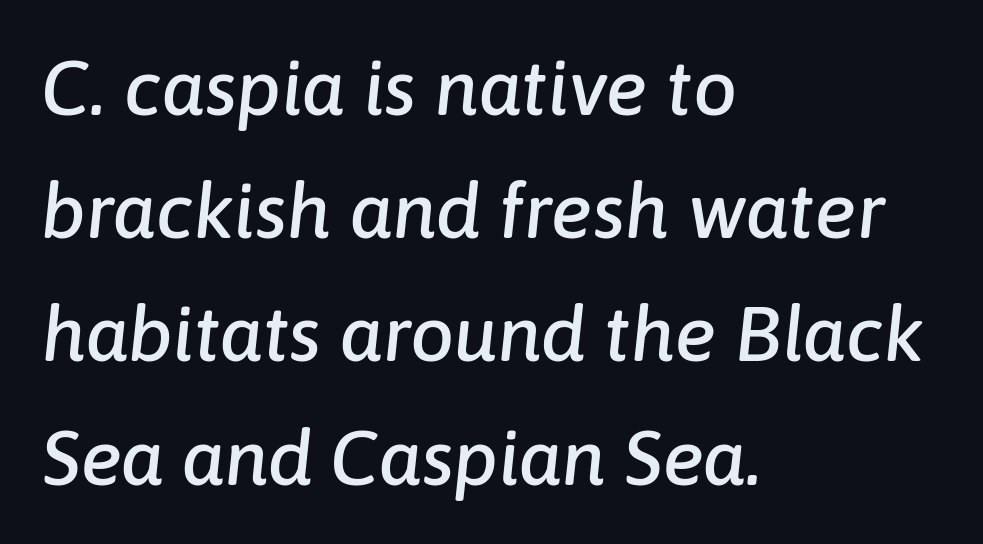
Q: Is the text italic (slanted)? A: Yes, it leans right by about 6 degrees.
Q: Is the text underlined? A: No.
Q: How is the paragraph aligned? A: Left-aligned.
Q: Is the spacing between letters normal or unusually wide? A: Normal.
Q: Is the spacing between lines tight, normal or loose? A: Normal.
Q: Width (condensed, normal, or wide)? A: Normal.
Q: Stroke contrast? A: Low.
Q: x-height? A: Medium.
Q: Monospaced? A: No.
